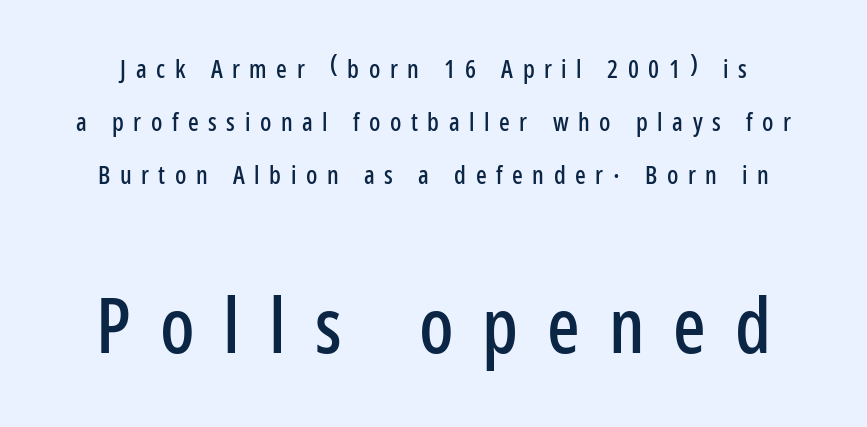
Anything drawn beneath the words? Only blank space. The gaps between neighbouring characters are conspicuously large. These lines are rendered in a variable-pitch font. Compare the two chunks: the lower has the greater cap height. The lines are spread far apart with generous leading. Grotesque or geometric, the face here clearly has no serifs.
